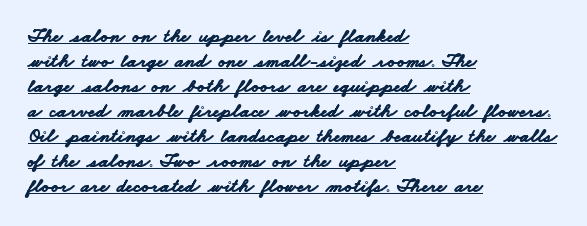
Q: Is the text bold? A: Yes.
Q: Is the text underlined? A: Yes.
Q: How is the paragraph aligned? A: Left-aligned.
Q: Is the spacing between letters normal or unusually wide? A: Normal.
Q: Is the spacing between lines tight, normal or loose? A: Normal.
